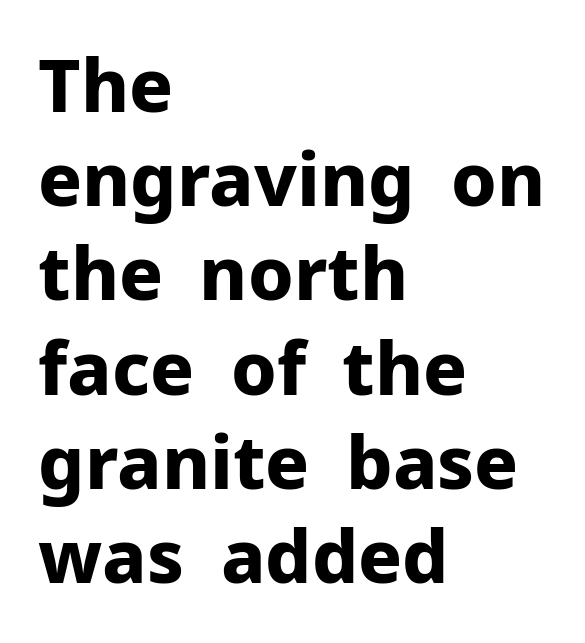
One glance says typical: line gaps are just what's usual. The axis of the letterforms is exactly vertical. Character widths vary here, with narrow letters taking less room than wide ones. The letters sit at their default tracking, neither squeezed nor spread. Does the copy run flush right? No — it runs flush left. Plain, unruled lines of type.
